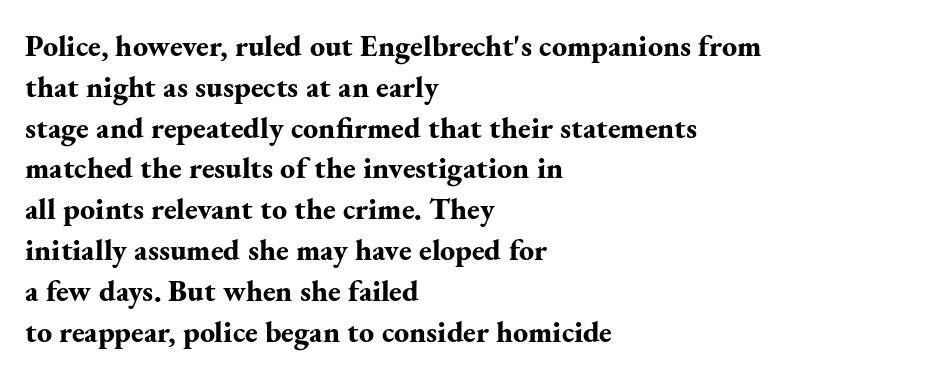
{"serif": "yes", "italic": "no", "bold": "yes", "weight": "bold", "width": "normal", "stroke_contrast": "medium", "x_height": "small", "monospaced": "no", "underline": "no", "align": "left", "line_spacing": "normal", "line_spacing_ratio": 1.36, "letter_spacing": "normal", "letter_spacing_em": 0.0, "glyph_px": 30}
